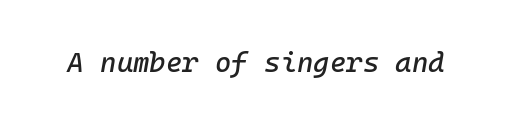
{"italic": "yes", "lean": "right", "slant_degrees": 10, "width": "normal", "stroke_contrast": "low", "x_height": "medium", "underline": "no", "letter_spacing": "normal", "letter_spacing_em": 0.0, "glyph_px": 28}
